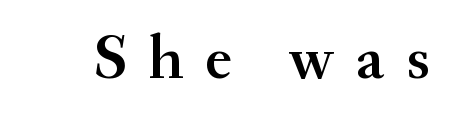
{"serif": "yes", "italic": "no", "width": "normal", "stroke_contrast": "medium", "x_height": "small", "monospaced": "no", "underline": "no", "letter_spacing": "wide", "letter_spacing_em": 0.34, "glyph_px": 64}
